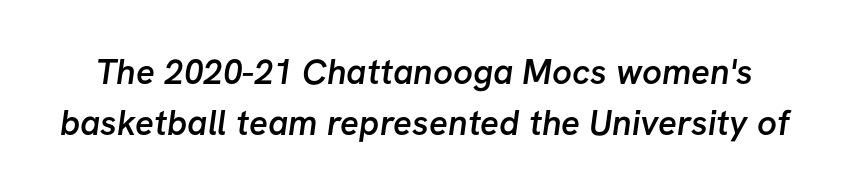
Each new line begins a customary step beneath the previous one. The letters carry no serifs — their stems end cleanly without finishing strokes. Has an underline been added? It has not. Weight: semibold (demi).
